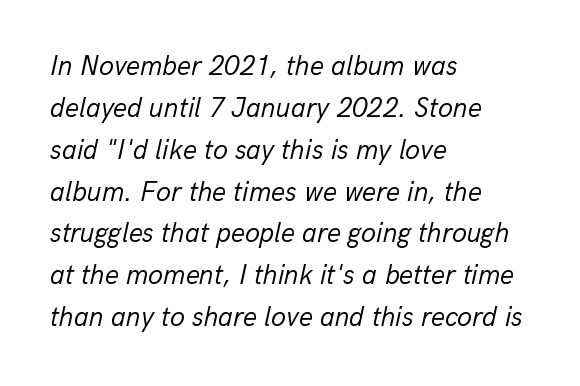
Q: Is the text bold? A: No.
Q: Is the text italic (slanted)? A: Yes, it leans right by about 13 degrees.
Q: Is the text underlined? A: No.
Q: How is the paragraph aligned? A: Left-aligned.
Q: Is the spacing between letters normal or unusually wide? A: Normal.
Q: Is the spacing between lines tight, normal or loose? A: Normal.
